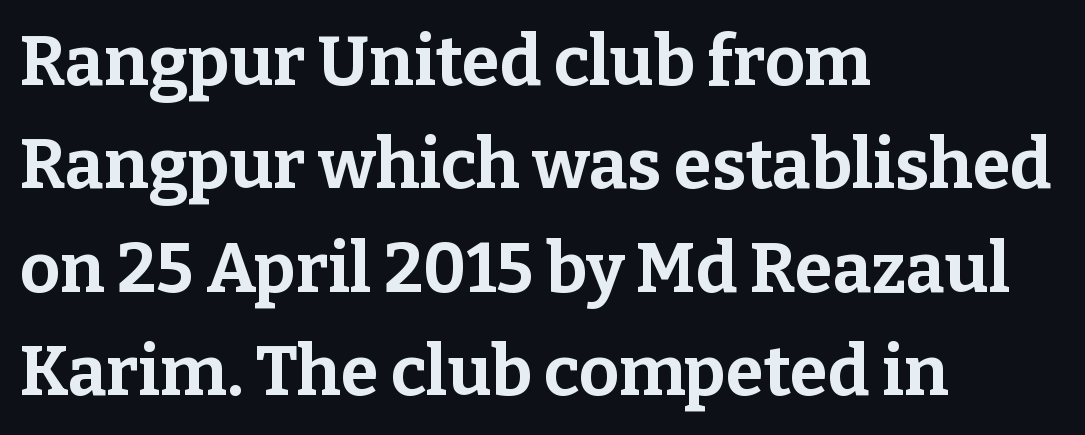
The image shows 69 px bold serif type, upright; set left-aligned, normal line spacing (1.5x), normal letter spacing, not underlined; low stroke contrast and a medium x-height.
